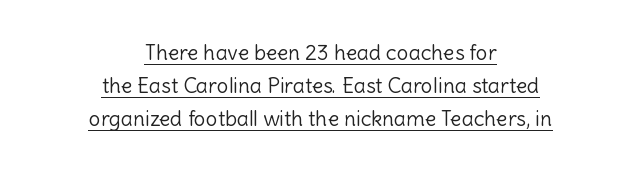
Q: Is the text bold? A: No.
Q: Is the text italic (slanted)? A: No, it is upright.
Q: Is the text underlined? A: Yes.
Q: How is the paragraph aligned? A: Centered.
Q: Is the spacing between letters normal or unusually wide? A: Normal.
Q: Is the spacing between lines tight, normal or loose? A: Normal.
